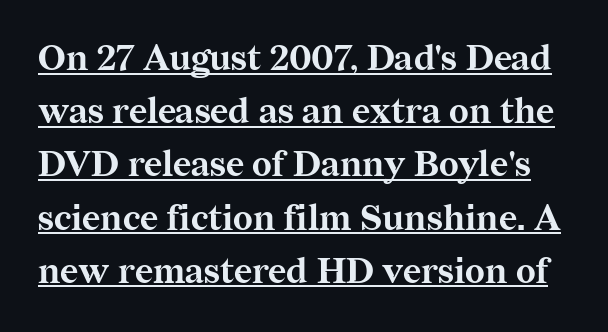
A typesetter would call this leading conventional body-copy spacing. Is there an underline? Yes — a line sits under the letters. Style check: upright. Note the varied advance widths — an 'i' is clearly narrower than an 'm'.
